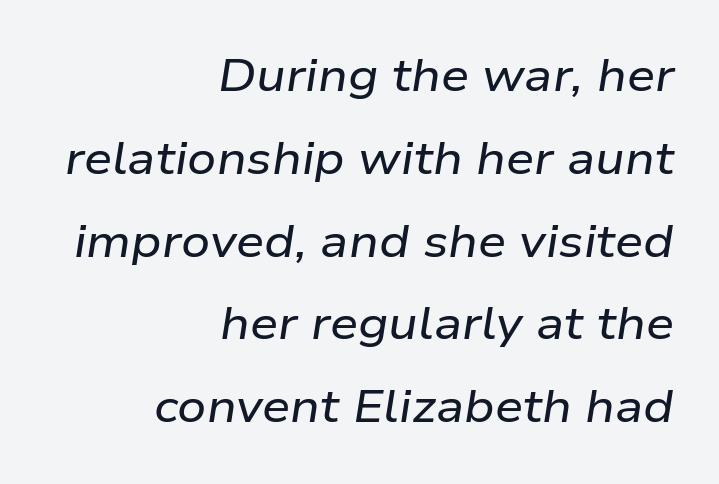
{"italic": "yes", "lean": "right", "slant_degrees": 9, "width": "wide", "stroke_contrast": "low", "x_height": "medium", "monospaced": "no", "underline": "no", "align": "right", "line_spacing_ratio": 1.84, "letter_spacing": "normal", "letter_spacing_em": 0.0, "glyph_px": 45}
